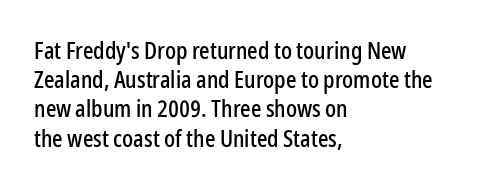
Interline gaps are of average width in this sample. Short note: letters normally spaced. Posture: vertical. The strip under each line holds only bare page. Which margin do the lines hug? The left one — the right edge is uneven.
